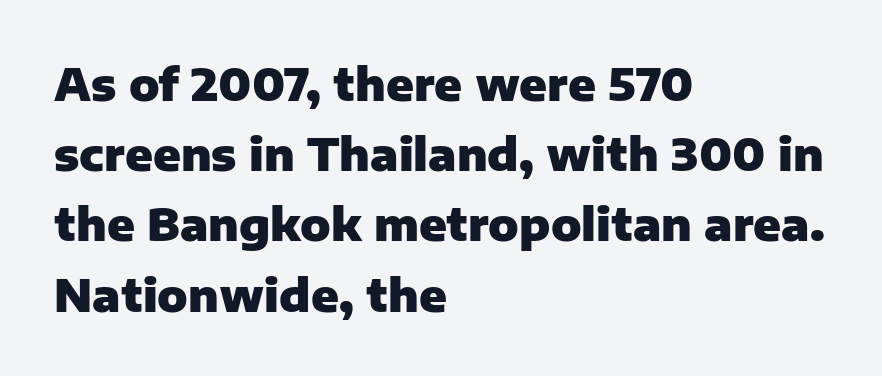
Here the designer chose a conventional face with non-uniform glyph widths. Baseline-to-baseline distance is the conventional proportion of letter height. The face used here is rendered with its standard letterfit. Heavy, bold letterforms.
